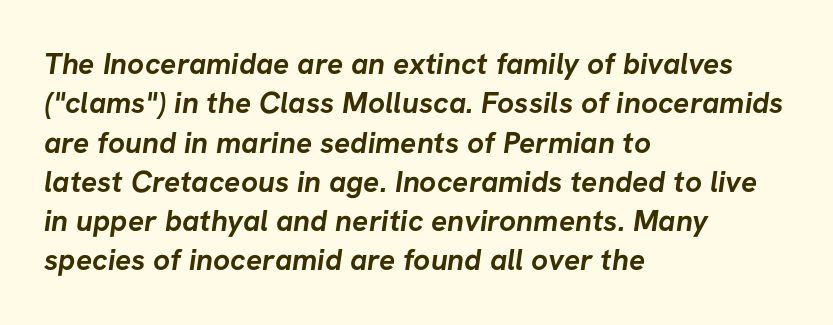
Q: Is the text bold? A: Yes.
Q: Is the typeface a serif or a sans-serif typeface? A: Sans-serif.
Q: Is the text underlined? A: No.
Q: How is the paragraph aligned? A: Left-aligned.
Q: Is the spacing between letters normal or unusually wide? A: Normal.
Q: Is the spacing between lines tight, normal or loose? A: Normal.
Q: Width (condensed, normal, or wide)? A: Normal.
Q: Stroke contrast? A: Low.
Q: x-height? A: Medium.
Q: Monospaced? A: No.
